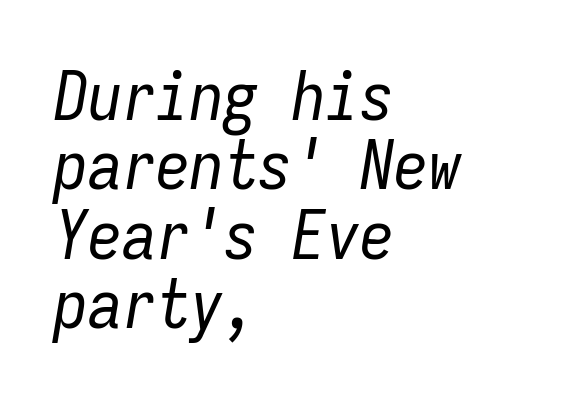
Q: Is the text bold? A: No.
Q: Is the text italic (slanted)? A: Yes, it leans right by about 9 degrees.
Q: Is the text underlined? A: No.
Q: How is the paragraph aligned? A: Left-aligned.
Q: Is the spacing between letters normal or unusually wide? A: Normal.
Q: Is the spacing between lines tight, normal or loose? A: Tight.
Q: Width (condensed, normal, or wide)? A: Condensed.
Q: Stroke contrast? A: Low.
Q: x-height? A: Medium.
Q: Monospaced? A: Yes.
